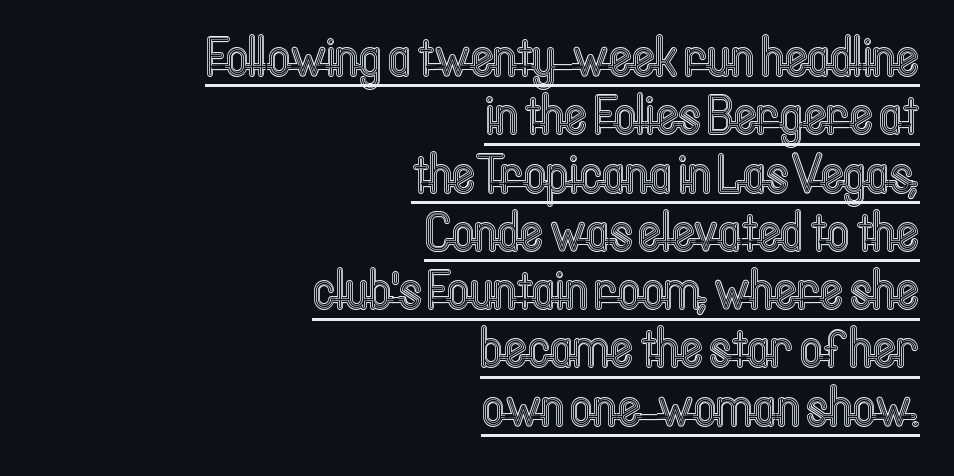
The line texture is even and compact thanks to regular tracking. Character widths vary here, with narrow letters taking less room than wide ones. Honestly, the underline is the first thing you notice here. Tall strokes in this sample are plumb rather than angled. The passage is arranged like a letterhead date or caption credit — flush right.
